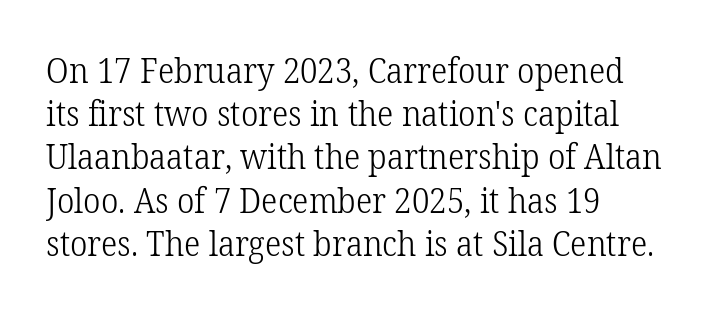
The type family on display is of the serif kind. You could not count columns in this text — the font is proportionally spaced. These lines keep a tight, regular rhythm from letter to letter. No letter is thick-stroked: the sample isn't bold. A roman cut, with each character standing at attention. These lines sit exactly where default settings would place them.
